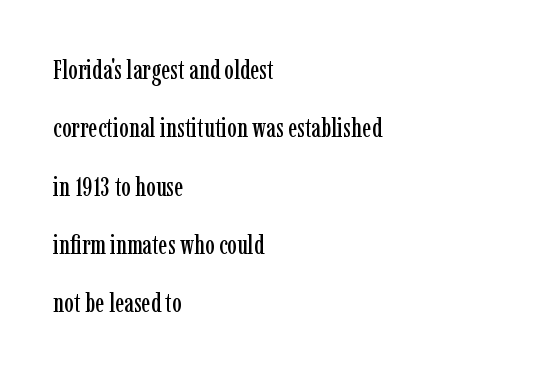
The image shows 27 px text type, upright; set left-aligned, loose line spacing (2.16x), normal letter spacing, not underlined.
